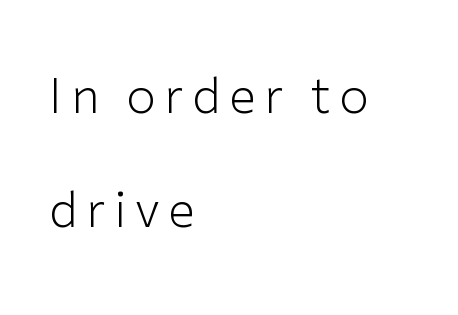
The image shows 48 px light sans-serif type, upright; set left-aligned, loose line spacing (2.38x), not underlined; low stroke contrast and a medium x-height.
